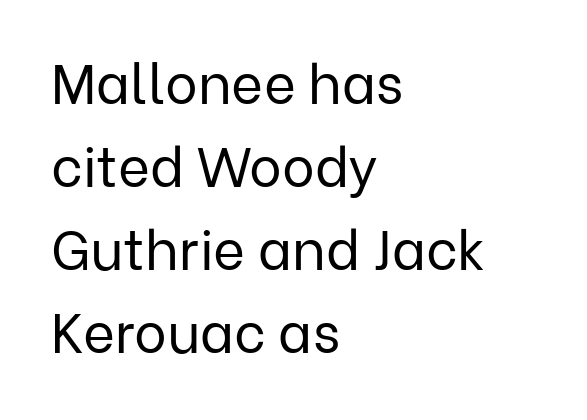
The image shows 55 px regular-weight sans-serif type, upright; set left-aligned, normal line spacing (1.51x), normal letter spacing, not underlined; low stroke contrast and a medium x-height.
